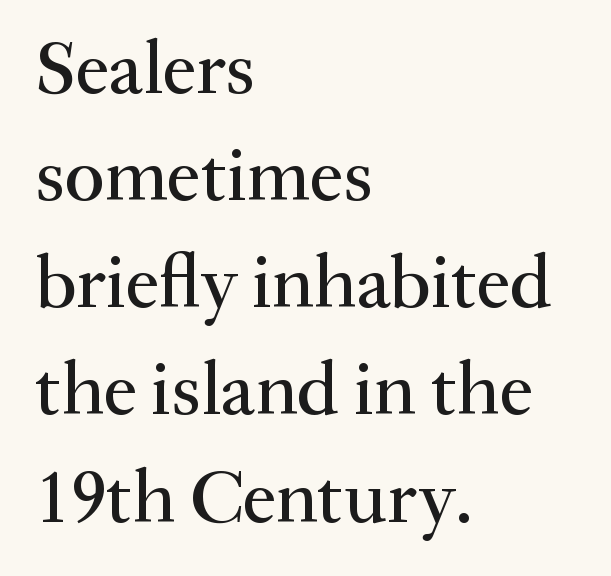
The image shows 76 px serif type, upright; set left-aligned, normal line spacing (1.41x), normal letter spacing, not underlined; medium stroke contrast and a small x-height.
